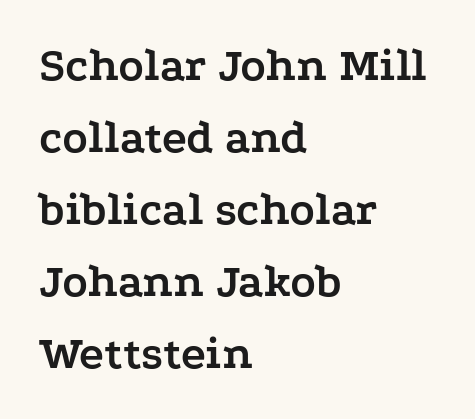
In terms of leading, this rendering sits right in the middle. Which margin do the lines hug? The left one — the right edge is uneven. No extra tracking has been applied to these lines. Glance below the letters and you will spot only blank space.
